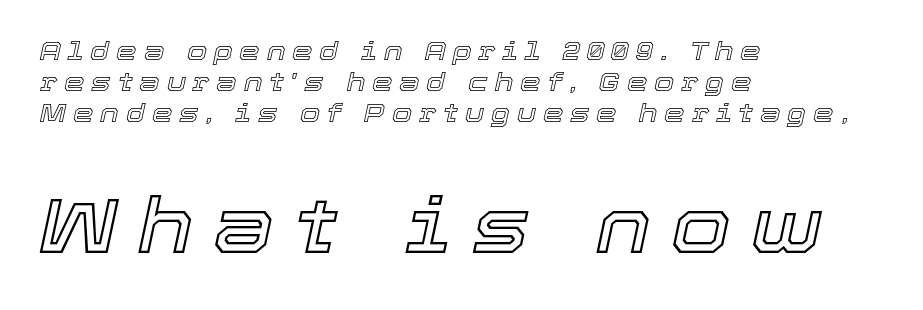
Q: Is the text italic (slanted)? A: Yes, it leans right by about 12 degrees.
Q: Is the text underlined? A: No.
Q: How is the paragraph aligned? A: Left-aligned.
Q: Is the spacing between letters normal or unusually wide? A: Unusually wide.
Q: Which block of text is set in a larger size, the first (top) or the second (bottom)? A: The second (bottom) one.
Q: Width (condensed, normal, or wide)? A: Normal.
Q: x-height? A: Medium.
Q: Monospaced? A: No.
